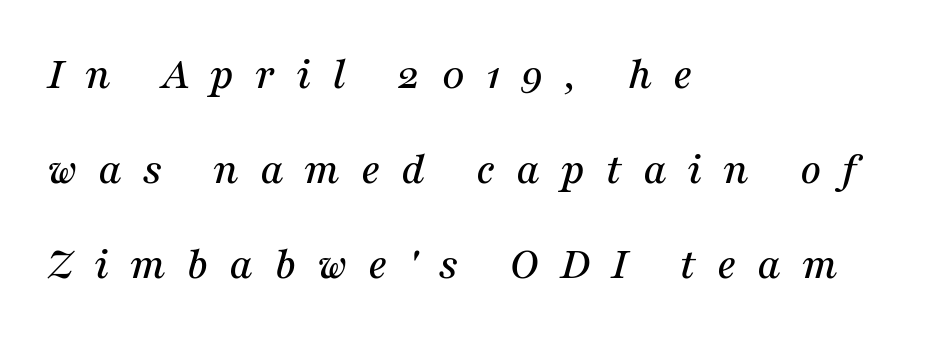
Q: Is the text italic (slanted)? A: Yes, it leans right by about 16 degrees.
Q: Is the typeface a serif or a sans-serif typeface? A: Serif.
Q: Is the text underlined? A: No.
Q: How is the paragraph aligned? A: Left-aligned.
Q: Is the spacing between letters normal or unusually wide? A: Unusually wide.
Q: Is the spacing between lines tight, normal or loose? A: Loose.
Q: Width (condensed, normal, or wide)? A: Normal.
Q: Stroke contrast? A: Medium.
Q: x-height? A: Medium.
Q: Monospaced? A: No.
